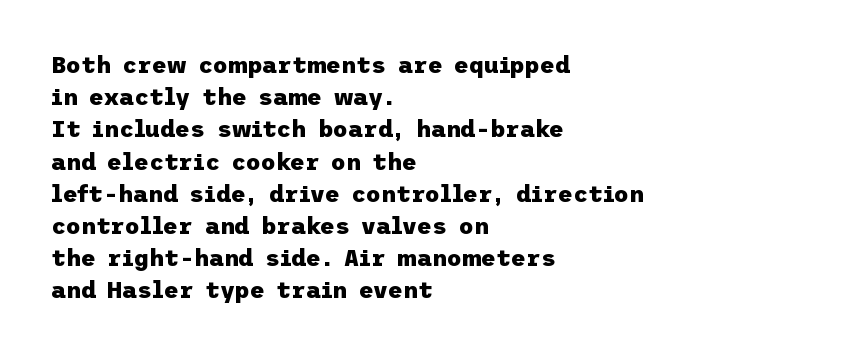
Teacher's note: observe the even left margin — that is flush-left alignment. Tracking here is standard; glyphs follow each other at the usual distance. Horizontal bands of white between lines are of average thickness. Is the type bold? Yes — the strokes are clearly thick and heavy. This is the regular roman posture of the typeface.
